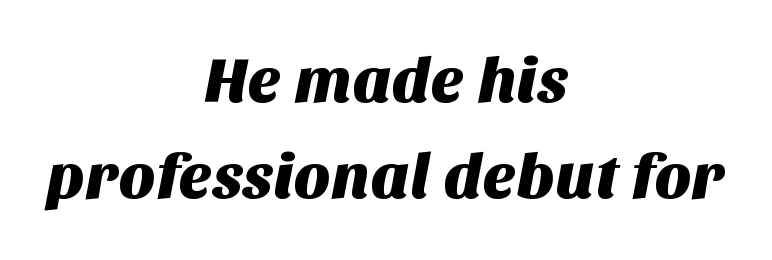
Q: Is the typeface a serif or a sans-serif typeface? A: Sans-serif.
Q: Is the text underlined? A: No.
Q: How is the paragraph aligned? A: Centered.
Q: Is the spacing between letters normal or unusually wide? A: Normal.
Q: Is the spacing between lines tight, normal or loose? A: Normal.
Q: Width (condensed, normal, or wide)? A: Normal.
Q: Stroke contrast? A: Medium.
Q: x-height? A: Large.
Q: Monospaced? A: No.
